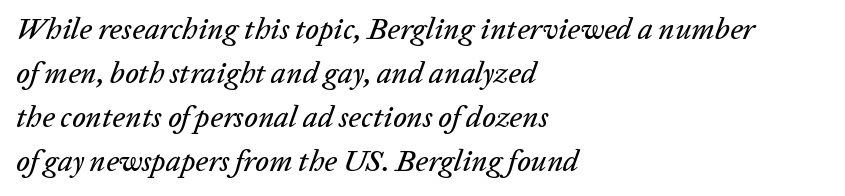
Q: Is the text italic (slanted)? A: Yes, it leans right by about 20 degrees.
Q: Is the text underlined? A: No.
Q: How is the paragraph aligned? A: Left-aligned.
Q: Is the spacing between letters normal or unusually wide? A: Normal.
Q: Is the spacing between lines tight, normal or loose? A: Normal.
Q: Width (condensed, normal, or wide)? A: Normal.
Q: Stroke contrast? A: Low.
Q: x-height? A: Medium.
Q: Monospaced? A: No.
